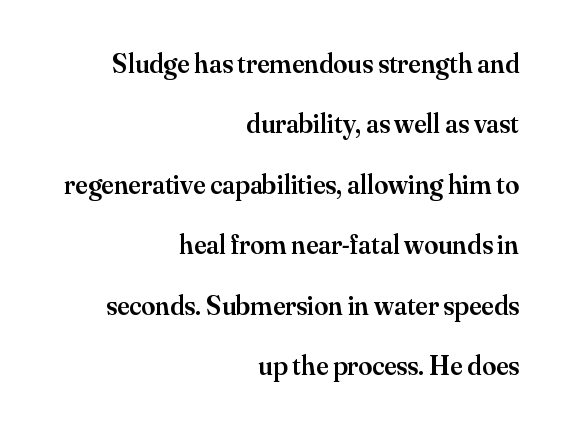
The image shows 28 px semibold serif type, upright; set right-aligned, loose line spacing (2.16x), normal letter spacing, not underlined; medium stroke contrast and a small x-height.
